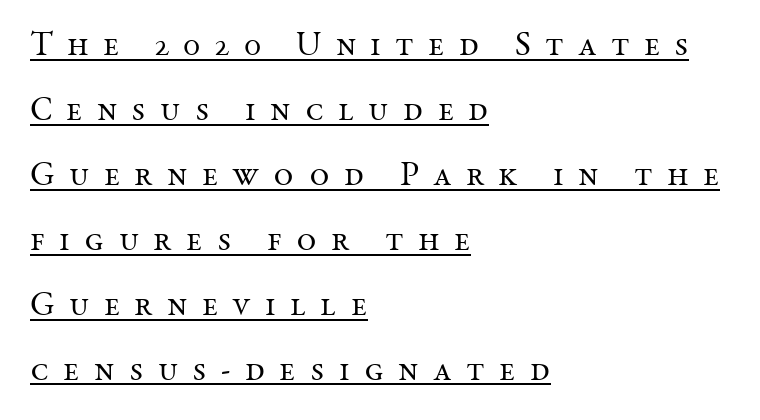
{"serif": "yes", "italic": "no", "bold": "no", "weight": "regular", "width": "normal", "stroke_contrast": "medium", "x_height": "medium", "monospaced": "no", "underline": "yes", "align": "left", "line_spacing": "loose", "line_spacing_ratio": 1.91, "letter_spacing": "wide", "letter_spacing_em": 0.42, "glyph_px": 34}
